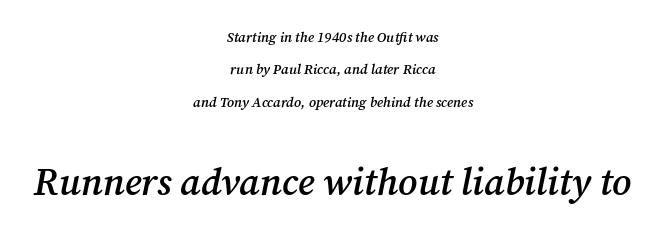
Characters follow at the spacing the type designer built in. Successive baselines arrive slowly, with a big drop between each. The typesetter chose a symmetrical, centered arrangement here. Bold? Not quite — semibold, heavier than regular but stopping short. Classification — serif. Do the characters align in a grid? No, the font is proportional.
